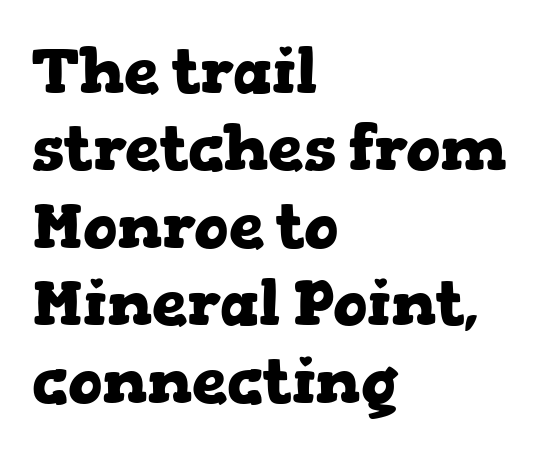
Notice how the passage keeps a crisp vertical edge on the left only. This rendering leaves character spacing at its baseline value. The passage shown is typed in a proportional face where columns would drift. The glyphs have the mass of a bold cut.
